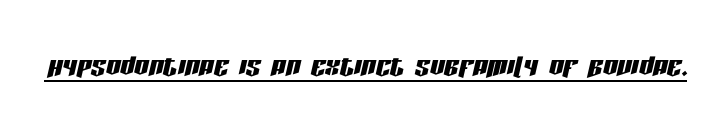
{"italic": "yes", "lean": "right", "slant_degrees": 13, "width": "condensed", "stroke_contrast": "low", "x_height": "large", "monospaced": "no", "underline": "yes", "letter_spacing": "normal", "letter_spacing_em": 0.0, "glyph_px": 36}
